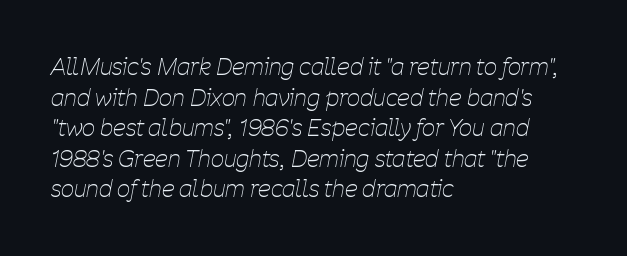
Yep, that's italic — everything's leaning. This sample is left-justified, so line endings fall wherever the words run out. Summary of vertical rhythm: regular, with standard interline spacing. Caption: face not bold, strokes unweighted. Characters follow at the spacing the type designer built in. Glance below the letters and you will spot only blank space.
